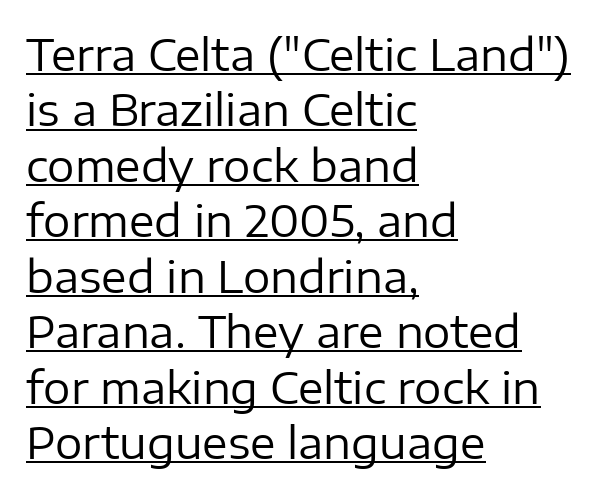
The image shows 43 px regular-weight sans-serif type, upright; set left-aligned, normal line spacing (1.29x), normal letter spacing, underlined; low stroke contrast and a medium x-height.
